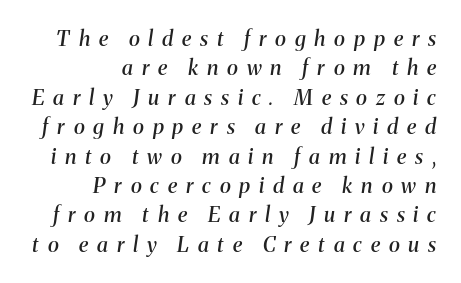
The paragraph has a hard right edge and a soft left edge. The area under the type is left untouched. This is the in-between weight designers call semibold or demi. The typography opts for an oblique posture over an upright one. The line-height multiplier appears to be the usual default.
